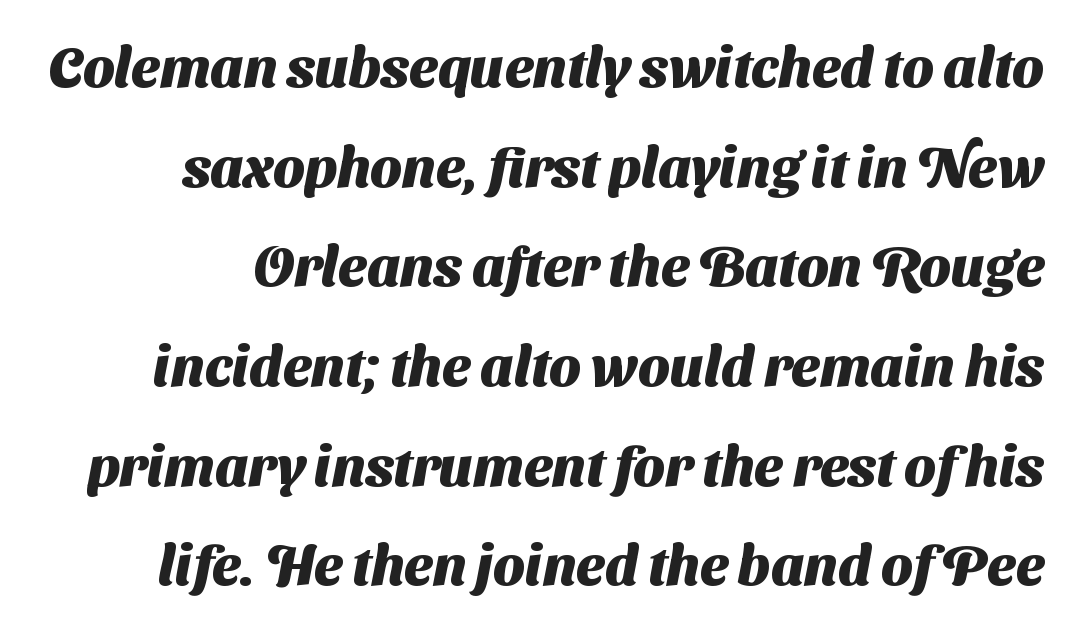
{"serif": "no", "bold": "yes", "weight": "heavy", "width": "normal", "stroke_contrast": "medium", "x_height": "medium", "monospaced": "no", "underline": "no", "align": "right", "line_spacing_ratio": 1.78, "letter_spacing": "normal", "letter_spacing_em": 0.0, "glyph_px": 56}
